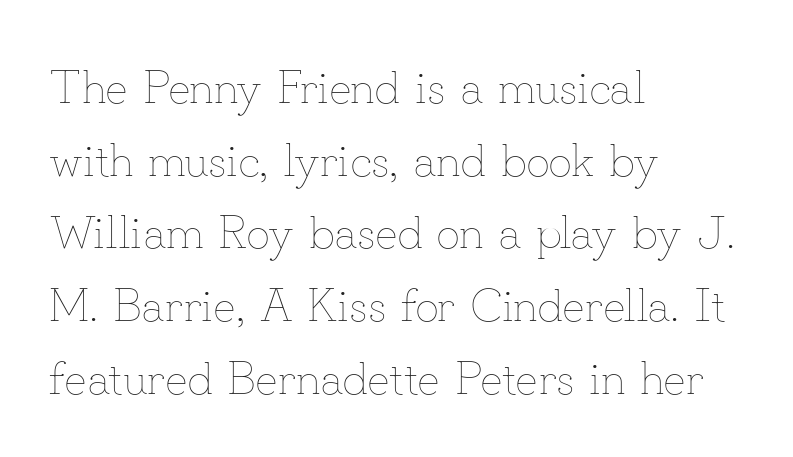
Q: Is the text bold? A: No.
Q: Is the text italic (slanted)? A: No, it is upright.
Q: Is the text underlined? A: No.
Q: How is the paragraph aligned? A: Left-aligned.
Q: Is the spacing between letters normal or unusually wide? A: Normal.
Q: Is the spacing between lines tight, normal or loose? A: Normal.
Q: Width (condensed, normal, or wide)? A: Normal.
Q: Stroke contrast? A: Low.
Q: x-height? A: Small.
Q: Monospaced? A: No.
